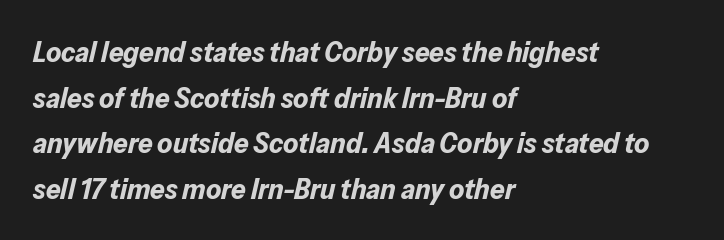
Heft: maximum for text — a bold. This sample has the flowing, uneven cadence of proportional lettering. Italic? Definitely — the glyphs are oblique. Students, observe: this is what conventionally led text looks like. Tracking here is standard; glyphs follow each other at the usual distance.
